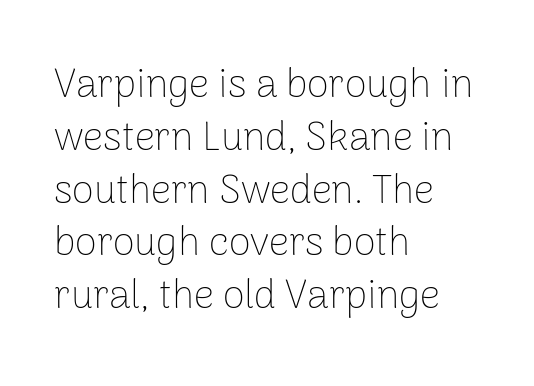
The paragraph shown leans on its left margin. The font sits on the lighter half of the weight spectrum, regular included. Serifs: no, the terminals of the letterforms are clean. These lines keep a tight, regular rhythm from letter to letter. One glance says typical: line gaps are just what's usual.
